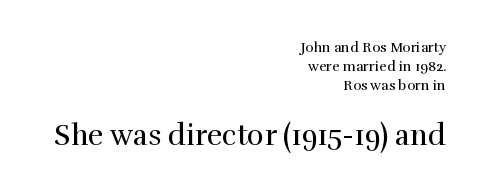
The block sitting lower on the canvas is the one with enlarged characters. Think standard paragraph weight, or any step lighter than that. The block of text has a typical density, with ordinary space between rows. Has an underline been added? It has not. Looks like regular typesetting: each glyph gets only the width it needs.
